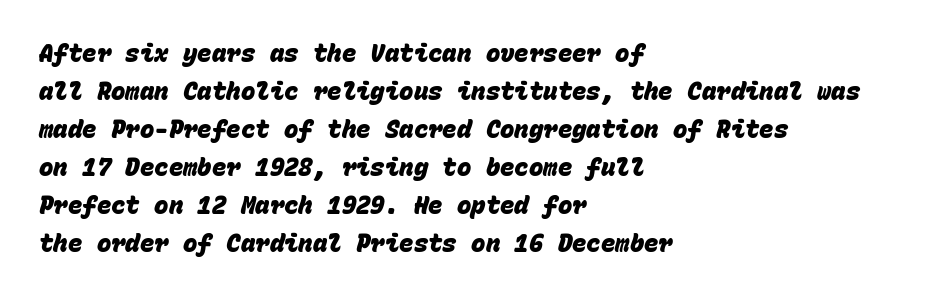
The image shows 24 px bold type; set left-aligned, normal line spacing (1.58x), normal letter spacing, not underlined.
